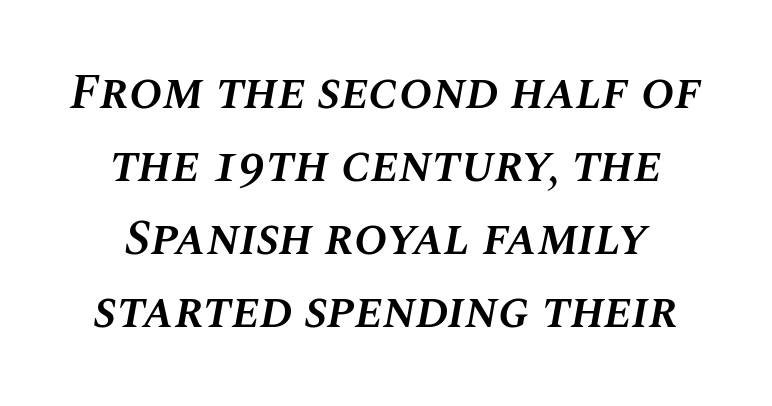
Regular leading. Looks like regular typesetting: each glyph gets only the width it needs. The text carries the slant typical of an italic or oblique font. The lines are quadded center. The passage shown has conventional tracking throughout. A somewhat darkened texture: the type is semibold rather than bold.
